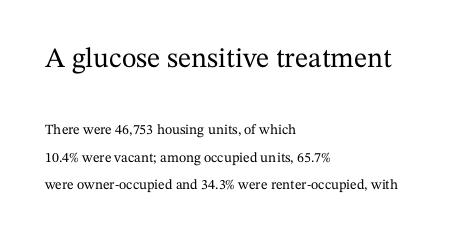
{"serif": "yes", "italic": "no", "width": "normal", "stroke_contrast": "medium", "x_height": "medium", "monospaced": "no", "underline": "no", "align": "left", "line_spacing": "loose", "line_spacing_ratio": 1.98, "letter_spacing": "normal", "letter_spacing_em": 0.0, "larger_block": "first", "size_ratio": 2.0, "glyph_px": 28}
